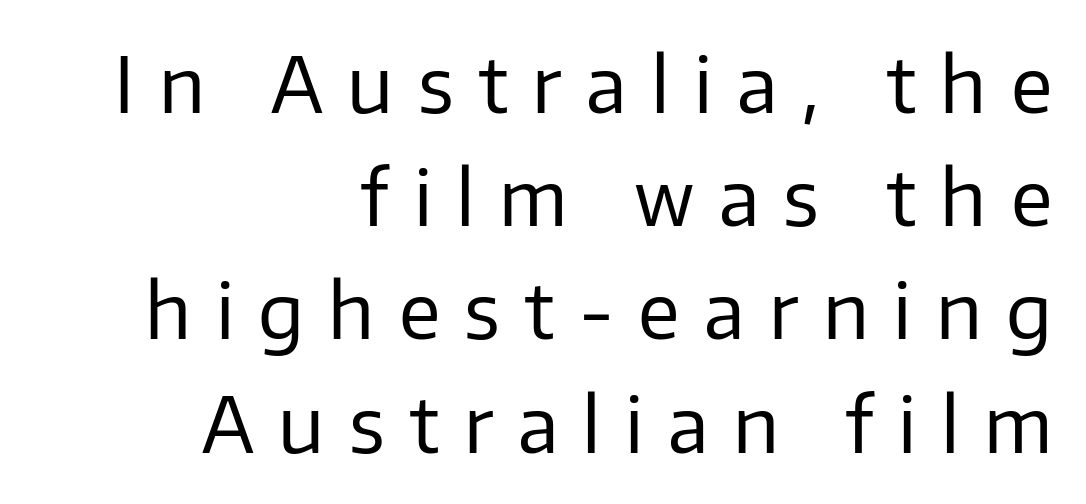
{"serif": "no", "italic": "no", "bold": "no", "weight": "regular", "width": "normal", "stroke_contrast": "low", "x_height": "medium", "monospaced": "no", "underline": "no", "align": "right", "line_spacing": "normal", "line_spacing_ratio": 1.49, "letter_spacing": "wide", "letter_spacing_em": 0.32, "glyph_px": 76}
